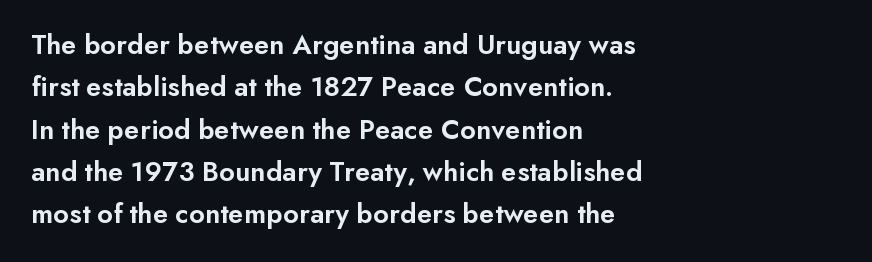
The image shows 29 px semibold sans-serif type, upright; set left-aligned, normal line spacing (1.46x), normal letter spacing, not underlined; low stroke contrast and a small x-height.
